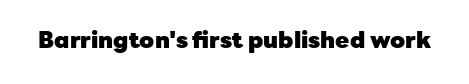
The image shows 23 px bold type, upright; set normal letter spacing, not underlined.
